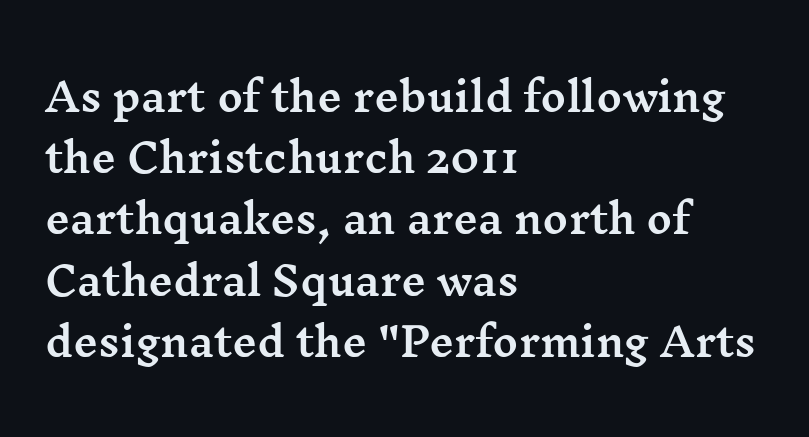
The image shows 39 px wide serif type, upright; set left-aligned, normal line spacing (1.57x), normal letter spacing, not underlined; medium stroke contrast and a medium x-height.
